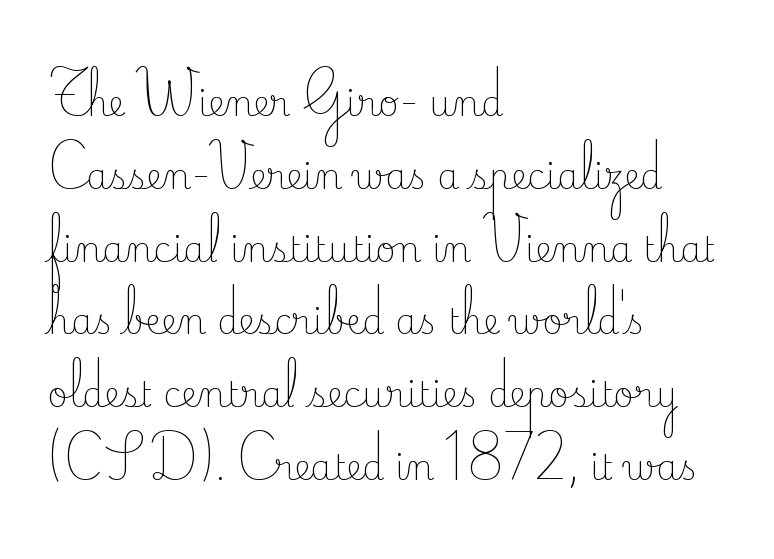
The image shows 35 px light serif type, upright; set left-aligned, loose line spacing (2.08x), normal letter spacing, not underlined; low stroke contrast and a small x-height.
